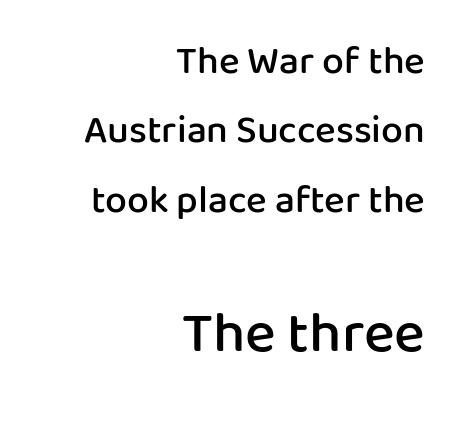
The image shows 58 px semibold sans-serif type, upright; set right-aligned, line spacing 1.78x, normal letter spacing, not underlined; the second (bottom) block is 1.49x larger; low stroke contrast and a medium x-height.
